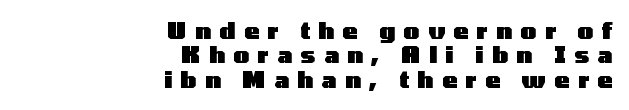
Reading down the column, the eye jumps only a short way to each next line. The typesetting leans heavy: a genuine bold. Line ends are locked; line starts wander. The type is letterspaced generously, with wide tracking.
